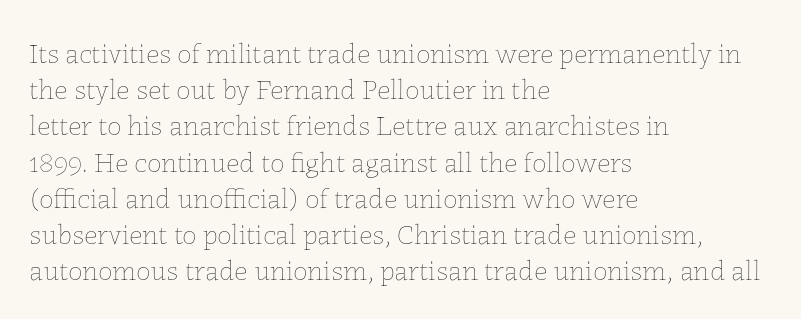
Q: Is the text bold? A: No.
Q: Is the text italic (slanted)? A: No, it is upright.
Q: Is the text underlined? A: No.
Q: How is the paragraph aligned? A: Left-aligned.
Q: Is the spacing between letters normal or unusually wide? A: Normal.
Q: Is the spacing between lines tight, normal or loose? A: Normal.
Q: Width (condensed, normal, or wide)? A: Normal.
Q: Stroke contrast? A: Low.
Q: x-height? A: Medium.
Q: Monospaced? A: No.
